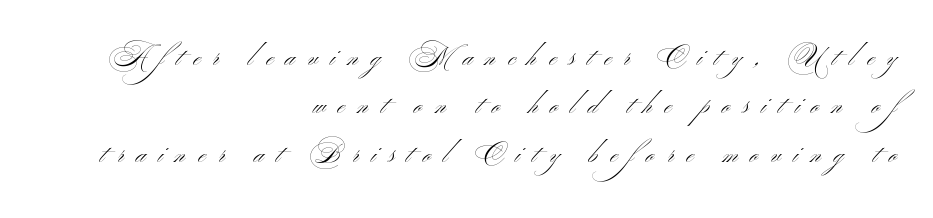
Q: Is the text bold? A: No.
Q: Is the text underlined? A: No.
Q: How is the paragraph aligned? A: Right-aligned.
Q: Is the spacing between letters normal or unusually wide? A: Unusually wide.
